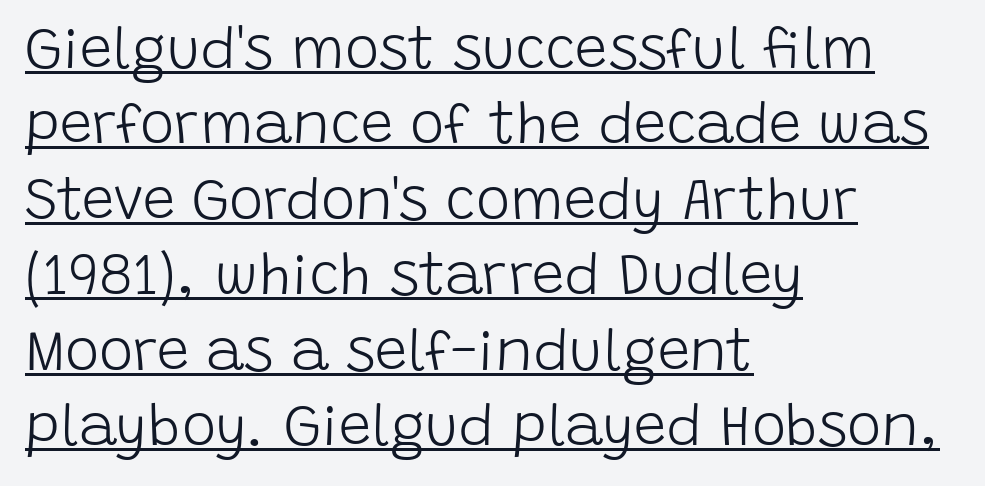
A typesetter would call this proportional, since set widths differ per character. The face looks like a standard text weight, possibly lighter. Typographically, this falls in the sans-serif category. This rendering leaves character spacing at its baseline value.
